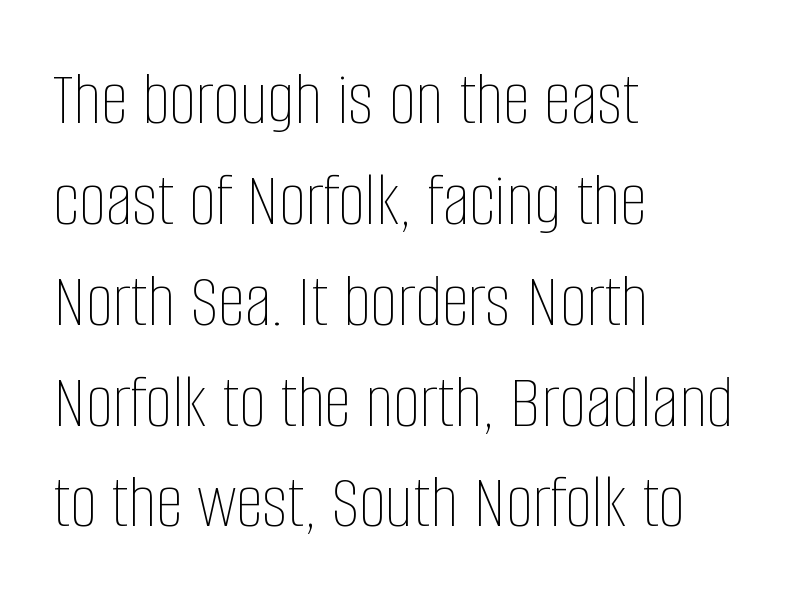
The image shows 77 px thin, condensed type, upright; set left-aligned, normal line spacing (1.31x), normal letter spacing, not underlined; low stroke contrast and a large x-height.
